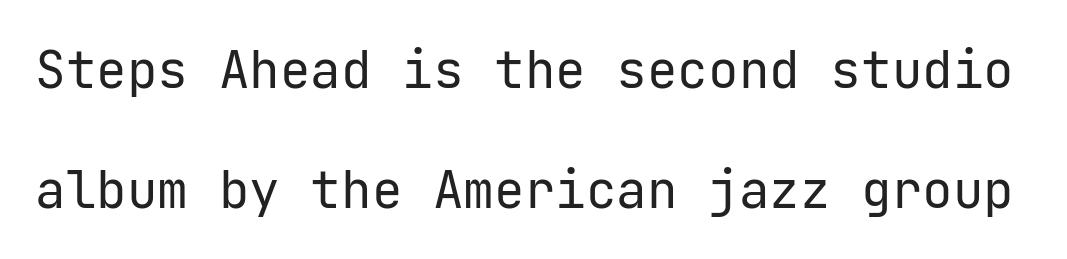
Q: Is the text bold? A: No.
Q: Is the text italic (slanted)? A: No, it is upright.
Q: Is the typeface a serif or a sans-serif typeface? A: Sans-serif.
Q: Is the text underlined? A: No.
Q: Is the spacing between letters normal or unusually wide? A: Normal.
Q: Is the spacing between lines tight, normal or loose? A: Loose.
Q: Width (condensed, normal, or wide)? A: Normal.
Q: Stroke contrast? A: Low.
Q: x-height? A: Medium.
